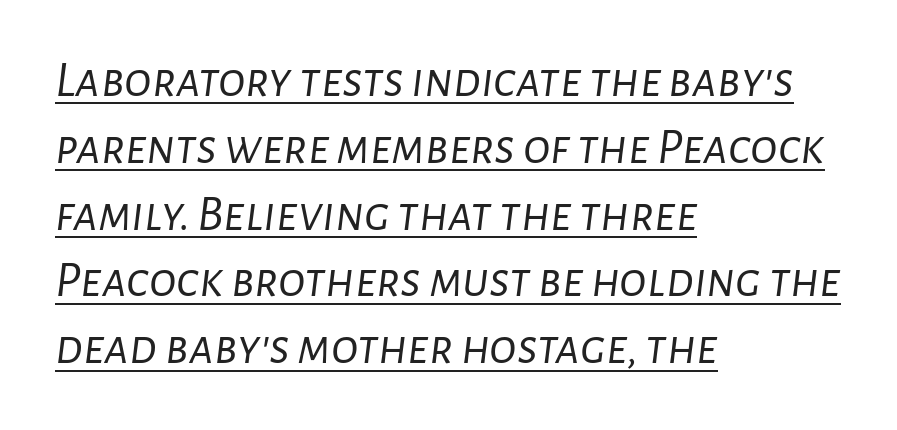
Between one letter and the next there's only the usual sliver of space. These lines stack with their left ends in a neat column. Note the varied advance widths — an 'i' is clearly narrower than an 'm'. Underline: present. Heft: none added — not bold. The glyphs look as if they've been sheared to an angle.
